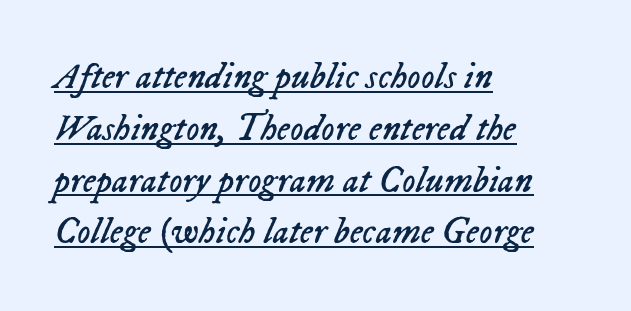
Q: Is the text bold? A: No.
Q: Is the text italic (slanted)? A: Yes, it leans right by about 23 degrees.
Q: Is the text underlined? A: Yes.
Q: How is the paragraph aligned? A: Left-aligned.
Q: Is the spacing between letters normal or unusually wide? A: Normal.
Q: Is the spacing between lines tight, normal or loose? A: Normal.
Q: Width (condensed, normal, or wide)? A: Normal.
Q: Stroke contrast? A: Low.
Q: x-height? A: Medium.
Q: Monospaced? A: No.
